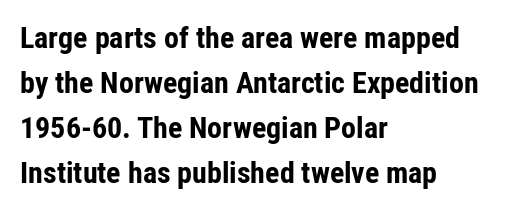
{"serif": "no", "italic": "no", "bold": "yes", "weight": "bold", "width": "condensed", "stroke_contrast": "low", "x_height": "medium", "monospaced": "no", "underline": "no", "align": "left", "line_spacing": "normal", "line_spacing_ratio": 1.5, "letter_spacing": "normal", "letter_spacing_em": 0.0, "glyph_px": 30}
